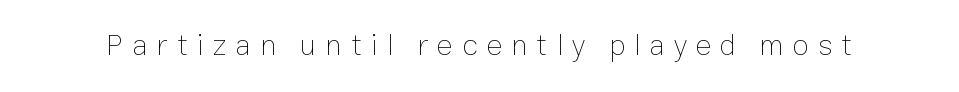
Q: Is the text bold? A: No.
Q: Is the text italic (slanted)? A: No, it is upright.
Q: Is the text underlined? A: No.
Q: Is the spacing between letters normal or unusually wide? A: Unusually wide.
Q: Width (condensed, normal, or wide)? A: Normal.
Q: Stroke contrast? A: Low.
Q: x-height? A: Medium.
Q: Monospaced? A: No.
